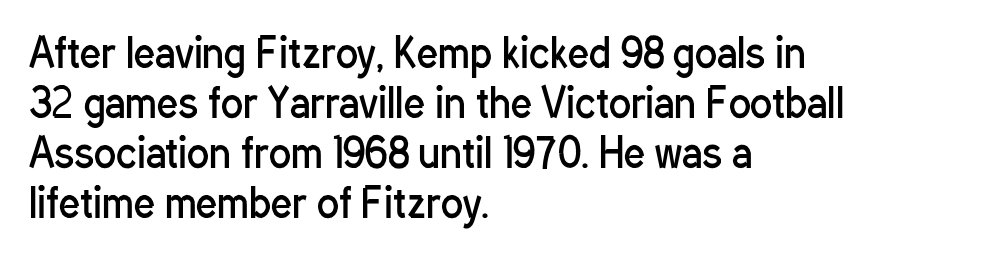
Q: Is the text bold? A: No.
Q: Is the text italic (slanted)? A: No, it is upright.
Q: Is the typeface a serif or a sans-serif typeface? A: Sans-serif.
Q: Is the text underlined? A: No.
Q: How is the paragraph aligned? A: Left-aligned.
Q: Is the spacing between letters normal or unusually wide? A: Normal.
Q: Width (condensed, normal, or wide)? A: Condensed.
Q: Stroke contrast? A: Low.
Q: x-height? A: Medium.
Q: Monospaced? A: No.
